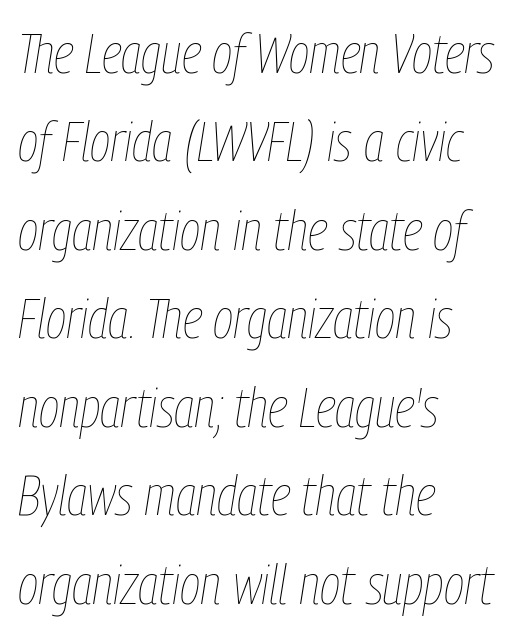
Q: Is the text bold? A: No.
Q: Is the text italic (slanted)? A: Yes, it leans right by about 9 degrees.
Q: Is the text underlined? A: No.
Q: How is the paragraph aligned? A: Left-aligned.
Q: Is the spacing between letters normal or unusually wide? A: Normal.
Q: Is the spacing between lines tight, normal or loose? A: Normal.
Q: Width (condensed, normal, or wide)? A: Condensed.
Q: Stroke contrast? A: Low.
Q: x-height? A: Medium.
Q: Monospaced? A: No.
